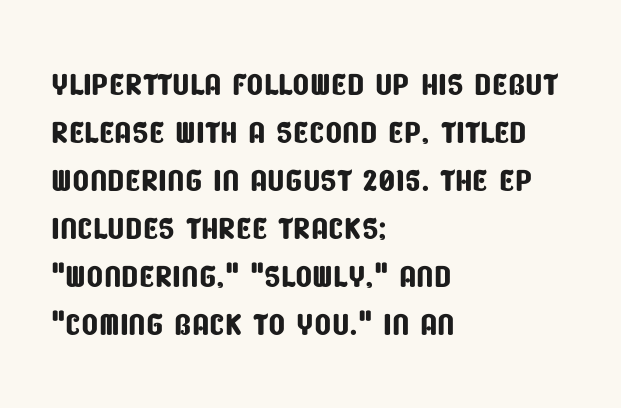
Q: Is the typeface a serif or a sans-serif typeface? A: Sans-serif.
Q: Is the text underlined? A: No.
Q: How is the paragraph aligned? A: Left-aligned.
Q: Is the spacing between letters normal or unusually wide? A: Normal.
Q: Is the spacing between lines tight, normal or loose? A: Tight.
Q: Width (condensed, normal, or wide)? A: Condensed.
Q: Stroke contrast? A: Low.
Q: x-height? A: Large.
Q: Monospaced? A: No.
